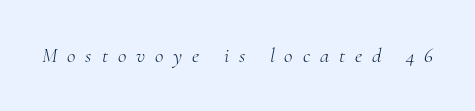
{"italic": "yes", "lean": "right", "slant_degrees": 10, "bold": "no", "underline": "no", "letter_spacing": "wide", "letter_spacing_em": 0.47, "glyph_px": 21}
